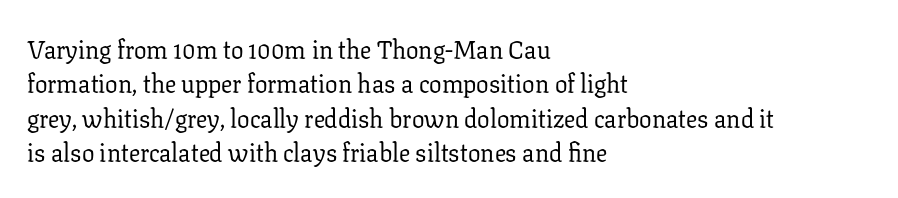
{"italic": "no", "bold": "no", "underline": "no", "align": "left", "line_spacing": "normal", "line_spacing_ratio": 1.38, "letter_spacing": "normal", "letter_spacing_em": 0.0, "glyph_px": 25}
